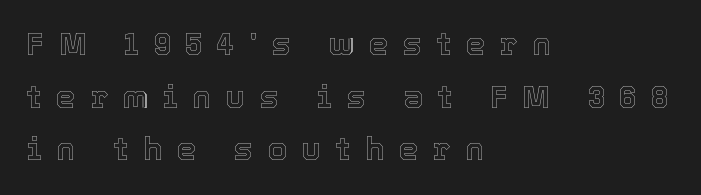
The image shows 31 px text type, upright; set left-aligned, normal line spacing (1.7x), unusually wide letter spacing (+0.48 em), not underlined; a medium x-height.
